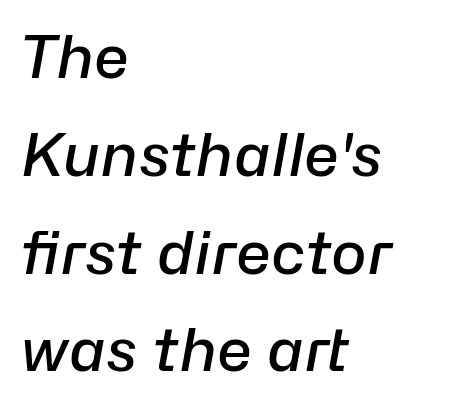
Q: Is the text bold? A: Semi-bold.
Q: Is the text italic (slanted)? A: Yes, it leans right by about 10 degrees.
Q: Is the text underlined? A: No.
Q: How is the paragraph aligned? A: Left-aligned.
Q: Is the spacing between letters normal or unusually wide? A: Normal.
Q: Is the spacing between lines tight, normal or loose? A: Normal.
Q: Width (condensed, normal, or wide)? A: Normal.
Q: Stroke contrast? A: Low.
Q: x-height? A: Medium.
Q: Monospaced? A: No.
